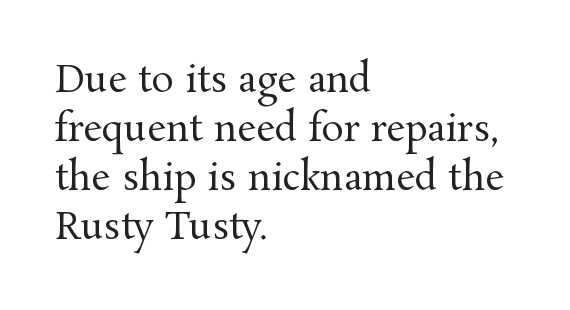
The image shows 37 px regular-weight serif type, upright; set left-aligned, normal line spacing (1.32x), normal letter spacing, not underlined; medium stroke contrast and a medium x-height.
